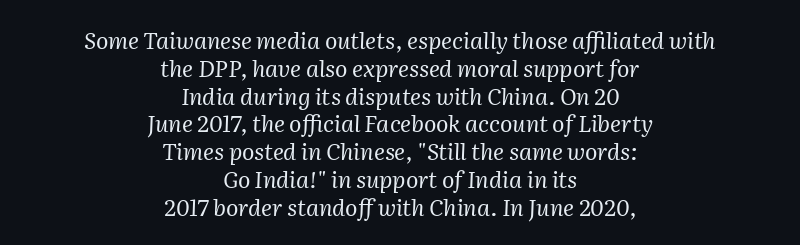
The image shows 23 px text type, italic (leaning right); set centered, line spacing 1.21x, normal letter spacing, not underlined.
